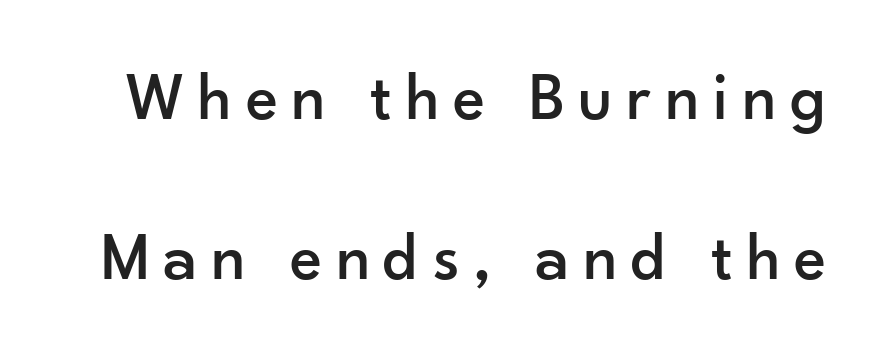
{"serif": "no", "italic": "no", "width": "normal", "stroke_contrast": "low", "x_height": "small", "monospaced": "no", "underline": "no", "line_spacing": "loose", "line_spacing_ratio": 2.36, "letter_spacing": "wide", "letter_spacing_em": 0.2, "glyph_px": 68}
